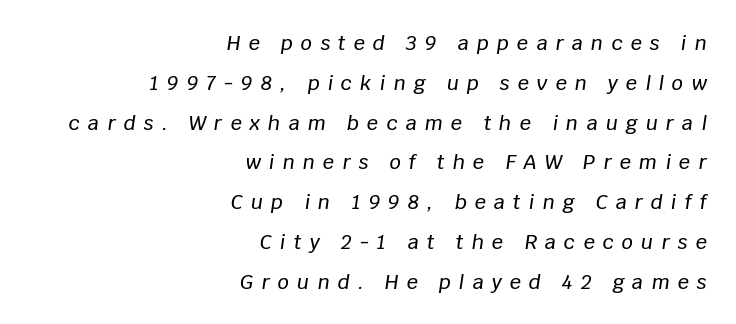
{"italic": "yes", "lean": "right", "slant_degrees": 8, "underline": "no", "align": "right", "line_spacing": "loose", "line_spacing_ratio": 1.99, "letter_spacing": "wide", "letter_spacing_em": 0.4, "glyph_px": 20}
